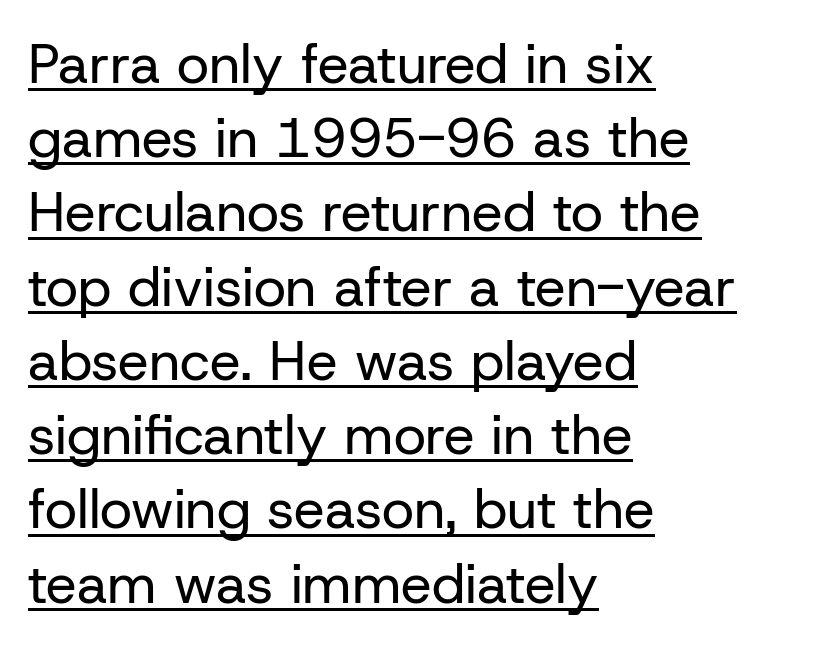
The image shows 55 px regular-weight sans-serif type, upright; set left-aligned, normal line spacing (1.35x), normal letter spacing, underlined; low stroke contrast and a medium x-height.
